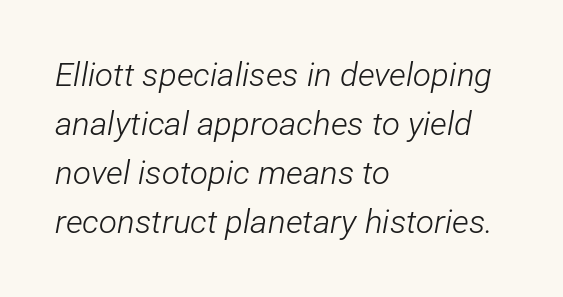
{"italic": "yes", "lean": "right", "slant_degrees": 12, "bold": "no", "weight": "light", "width": "condensed", "stroke_contrast": "low", "x_height": "medium", "monospaced": "no", "underline": "no", "align": "left", "line_spacing": "normal", "line_spacing_ratio": 1.48, "letter_spacing": "normal", "letter_spacing_em": 0.0, "glyph_px": 33}
